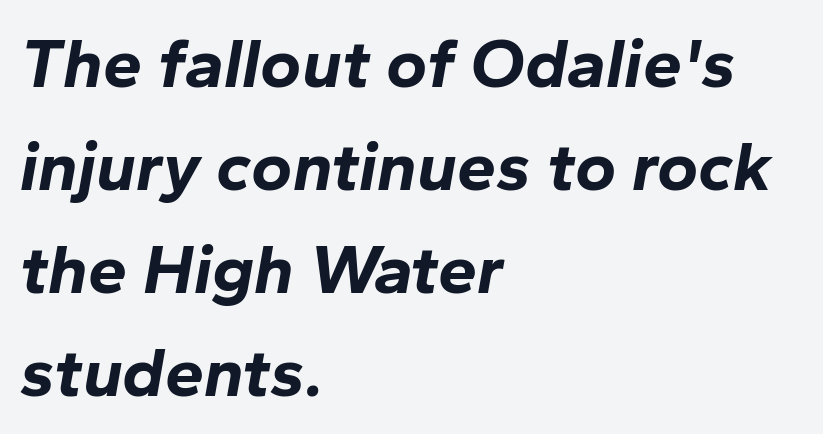
The image shows 70 px bold type, italic (leaning right); set left-aligned, normal line spacing (1.47x), normal letter spacing, not underlined; low stroke contrast and a medium x-height.
